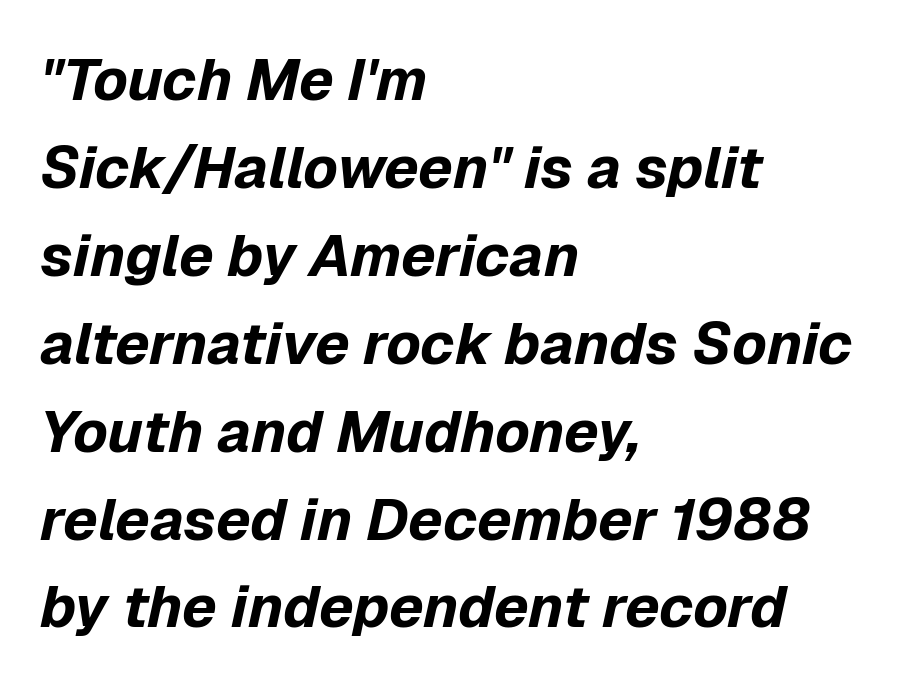
Q: Is the text bold? A: Yes.
Q: Is the text italic (slanted)? A: Yes, it leans right by about 12 degrees.
Q: Is the text underlined? A: No.
Q: How is the paragraph aligned? A: Left-aligned.
Q: Is the spacing between letters normal or unusually wide? A: Normal.
Q: Is the spacing between lines tight, normal or loose? A: Normal.
Q: Width (condensed, normal, or wide)? A: Normal.
Q: Stroke contrast? A: Low.
Q: x-height? A: Medium.
Q: Monospaced? A: No.
